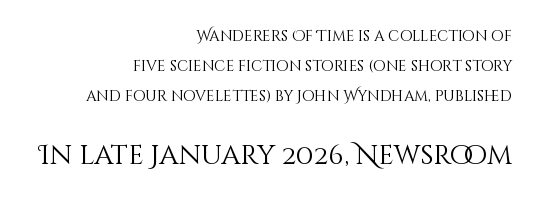
Stem width sits at or under what a default text font uses. Compared with typical body copy, the letter spacing here is the same. The paragraph shown leans on its right margin. The type sits square on the baseline with zero lean. This sample trades compactness for vertical openness between lines.
